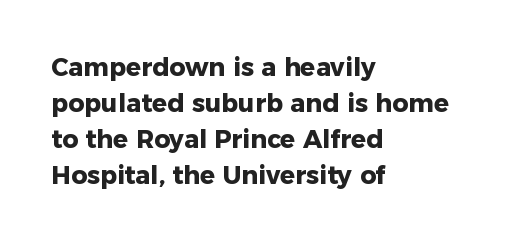
Q: Is the text bold? A: Yes.
Q: Is the text italic (slanted)? A: No, it is upright.
Q: Is the text underlined? A: No.
Q: How is the paragraph aligned? A: Left-aligned.
Q: Is the spacing between letters normal or unusually wide? A: Normal.
Q: Is the spacing between lines tight, normal or loose? A: Normal.
